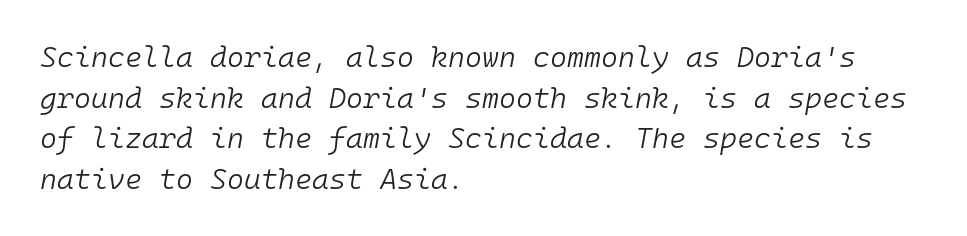
Q: Is the text bold? A: No.
Q: Is the text italic (slanted)? A: Yes, it leans right by about 10 degrees.
Q: Is the text underlined? A: No.
Q: How is the paragraph aligned? A: Left-aligned.
Q: Is the spacing between letters normal or unusually wide? A: Normal.
Q: Is the spacing between lines tight, normal or loose? A: Normal.
Q: Width (condensed, normal, or wide)? A: Normal.
Q: Stroke contrast? A: Low.
Q: x-height? A: Medium.
Q: Monospaced? A: Yes.
